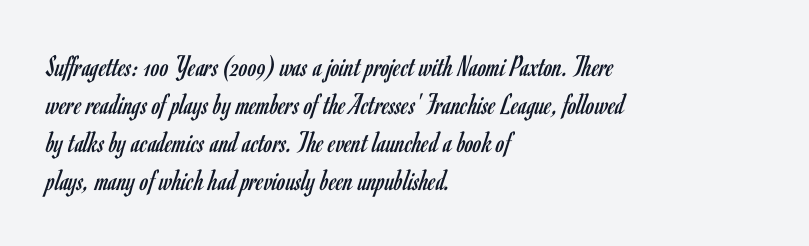
Caption: standard tracking, unaltered. Is this a fixed-width face? No — the glyphs have proportional, varying widths. Compared with a centered layout, this one pins lines to the left instead. Weight: not bold — regular or lighter. Quick note: underline off.
